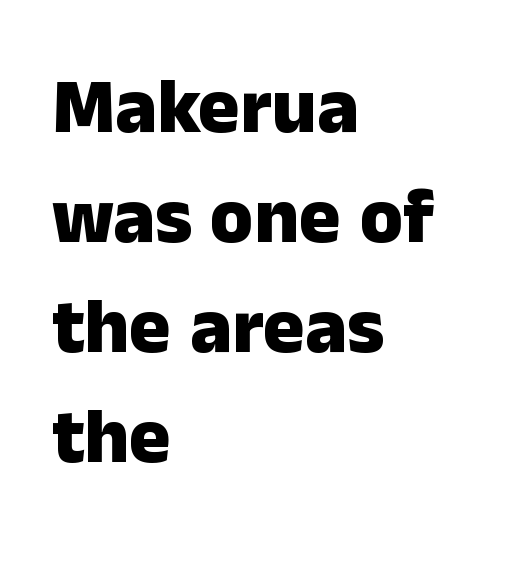
The image shows 78 px heavy sans-serif type, upright; set left-aligned, normal line spacing (1.41x), normal letter spacing, not underlined; low stroke contrast and a medium x-height.
